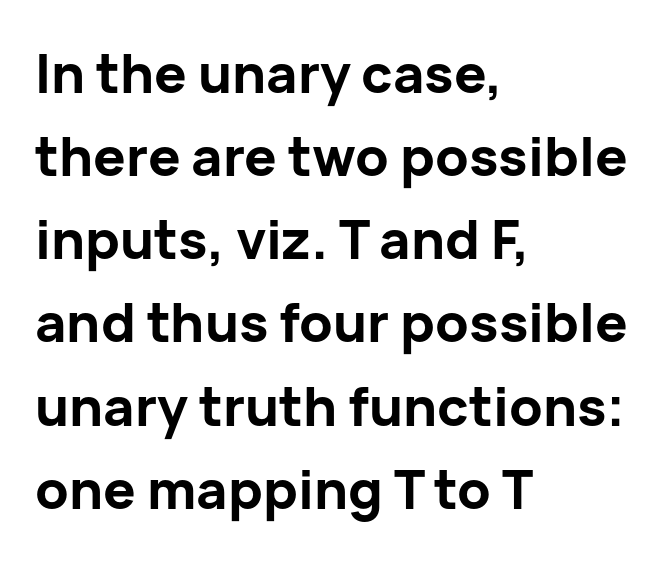
{"serif": "no", "italic": "no", "bold": "yes", "weight": "bold", "width": "normal", "stroke_contrast": "low", "x_height": "medium", "monospaced": "no", "underline": "no", "align": "left", "line_spacing": "normal", "line_spacing_ratio": 1.54, "letter_spacing": "normal", "letter_spacing_em": 0.0, "glyph_px": 54}
